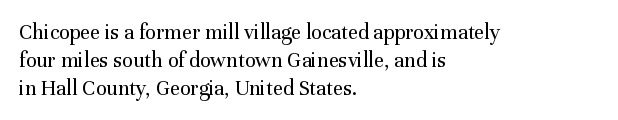
Q: Is the text bold? A: No.
Q: Is the text italic (slanted)? A: No, it is upright.
Q: Is the text underlined? A: No.
Q: How is the paragraph aligned? A: Left-aligned.
Q: Is the spacing between letters normal or unusually wide? A: Normal.
Q: Is the spacing between lines tight, normal or loose? A: Normal.
